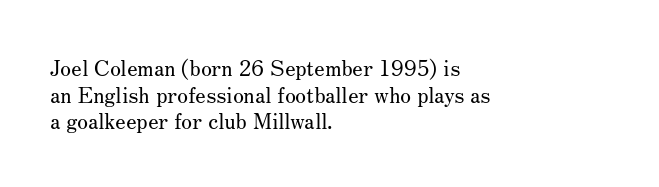
Q: Is the text bold? A: No.
Q: Is the text italic (slanted)? A: No, it is upright.
Q: Is the text underlined? A: No.
Q: How is the paragraph aligned? A: Left-aligned.
Q: Is the spacing between letters normal or unusually wide? A: Normal.
